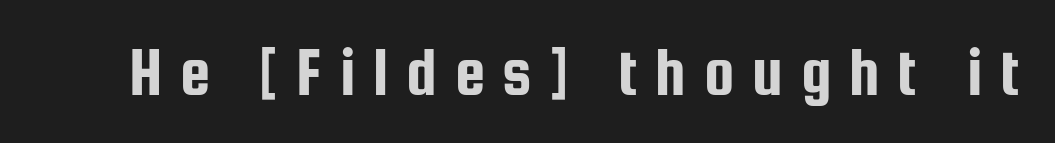
Q: Is the text italic (slanted)? A: No, it is upright.
Q: Is the typeface a serif or a sans-serif typeface? A: Sans-serif.
Q: Is the text underlined? A: No.
Q: Is the spacing between letters normal or unusually wide? A: Unusually wide.
Q: Width (condensed, normal, or wide)? A: Condensed.
Q: Stroke contrast? A: Low.
Q: x-height? A: Medium.
Q: Monospaced? A: No.
